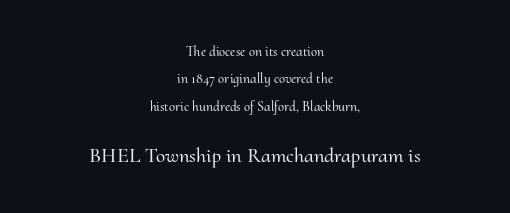
Q: Is the text italic (slanted)? A: No, it is upright.
Q: Is the text underlined? A: No.
Q: How is the paragraph aligned? A: Centered.
Q: Is the spacing between letters normal or unusually wide? A: Normal.
Q: Is the spacing between lines tight, normal or loose? A: Loose.
Q: Which block of text is set in a larger size, the first (top) or the second (bottom)? A: The second (bottom) one.
